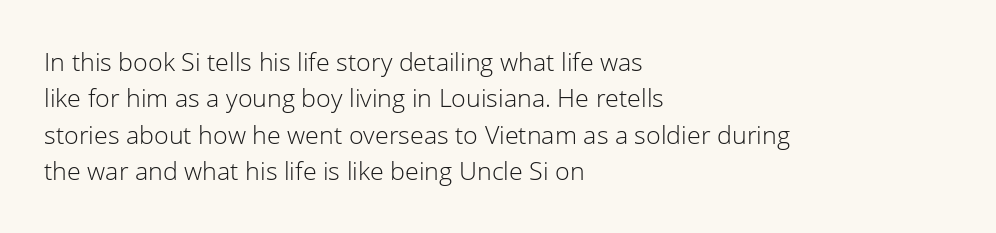
In terms of posture, this sample is upright. The passage shown has conventional tracking throughout. The zone under the glyphs is completely vacant. The lines are quadded left. These glyphs show unthickened strokes, regular width or finer. Rows of type keep a routine distance in the vertical direction.
